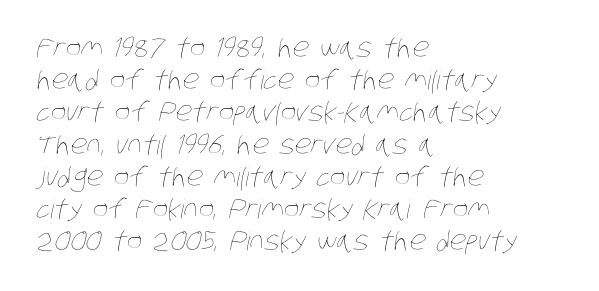
The ragged edge is on the right, which tells us the setting is flush left. Nobody touched the tracking dial on this one. The string is rendered with underlining switched off. The weight tops out at a normal text grade.
